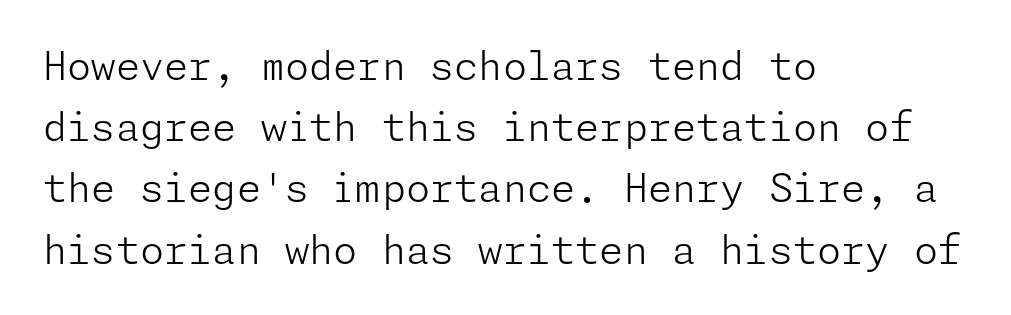
Q: Is the text bold? A: No.
Q: Is the text italic (slanted)? A: No, it is upright.
Q: Is the typeface a serif or a sans-serif typeface? A: Sans-serif.
Q: Is the text underlined? A: No.
Q: How is the paragraph aligned? A: Left-aligned.
Q: Is the spacing between letters normal or unusually wide? A: Normal.
Q: Is the spacing between lines tight, normal or loose? A: Normal.
Q: Width (condensed, normal, or wide)? A: Normal.
Q: Stroke contrast? A: Low.
Q: x-height? A: Medium.
